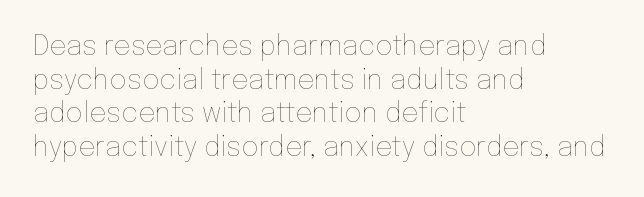
{"italic": "no", "bold": "no", "underline": "no", "align": "left", "line_spacing": "normal", "line_spacing_ratio": 1.25, "letter_spacing": "normal", "letter_spacing_em": 0.0, "glyph_px": 27}
